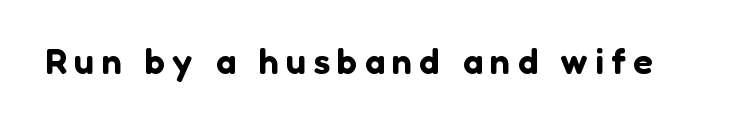
Designer's note — italics off, roman on. Look at the bottom of the vertical strokes: they stop flat, with no serifs. Lines of text with bare space underneath. The passage shown is typed in a proportional face where columns would drift.
